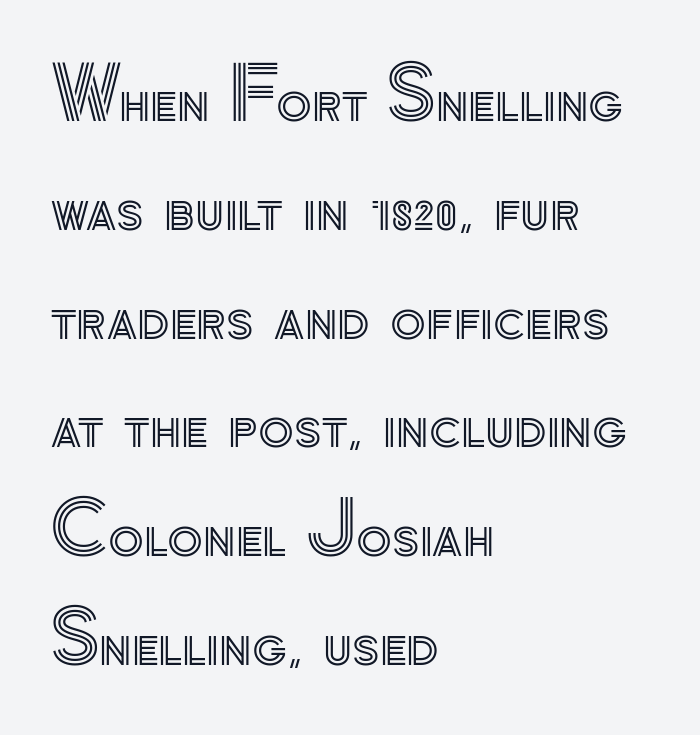
Q: Is the text italic (slanted)? A: No, it is upright.
Q: Is the text underlined? A: No.
Q: How is the paragraph aligned? A: Left-aligned.
Q: Is the spacing between letters normal or unusually wide? A: Normal.
Q: Is the spacing between lines tight, normal or loose? A: Normal.
Q: Width (condensed, normal, or wide)? A: Normal.
Q: x-height? A: Small.
Q: Monospaced? A: No.
